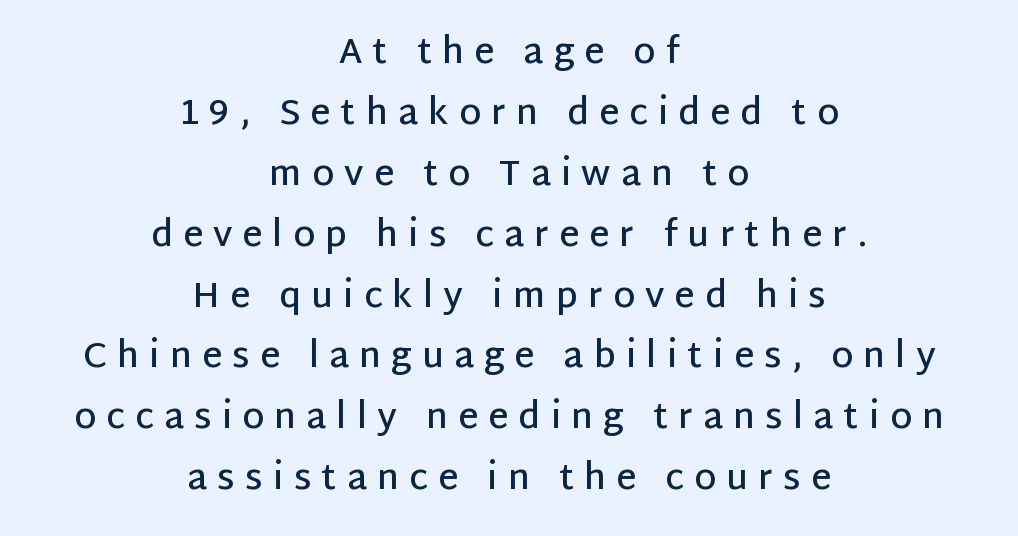
The image shows 35 px semibold sans-serif type, upright; set centered, line spacing 1.74x, unusually wide letter spacing (+0.29 em), not underlined; low stroke contrast and a large x-height.
